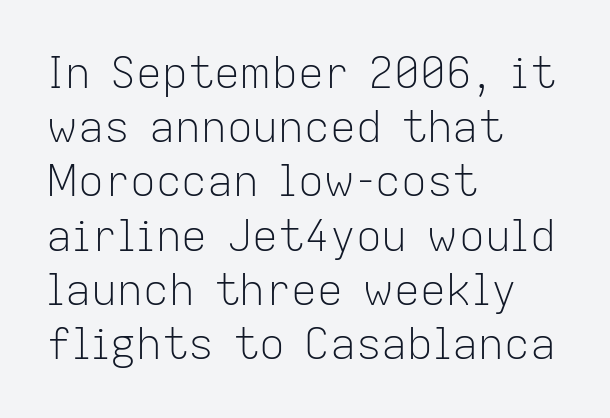
The image shows 43 px light sans-serif type, upright; set left-aligned, normal line spacing (1.26x), normal letter spacing, not underlined; low stroke contrast and a medium x-height.
